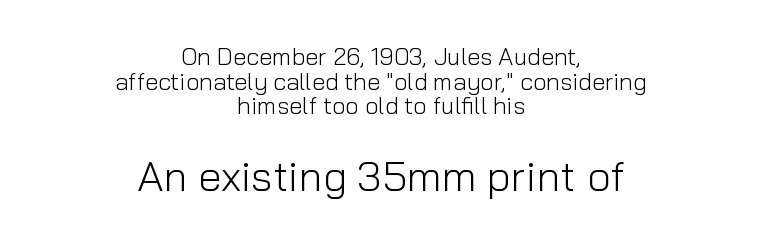
The letters stand straight up with perfectly vertical stems. In terms of leading, this rendering errs on the cramped side. Of the two passages, the one underneath uses the larger point size. Observe the ordinary spacing: letters are neighbours, not strangers. Does the type have serifs? No, each stem ends abruptly.
